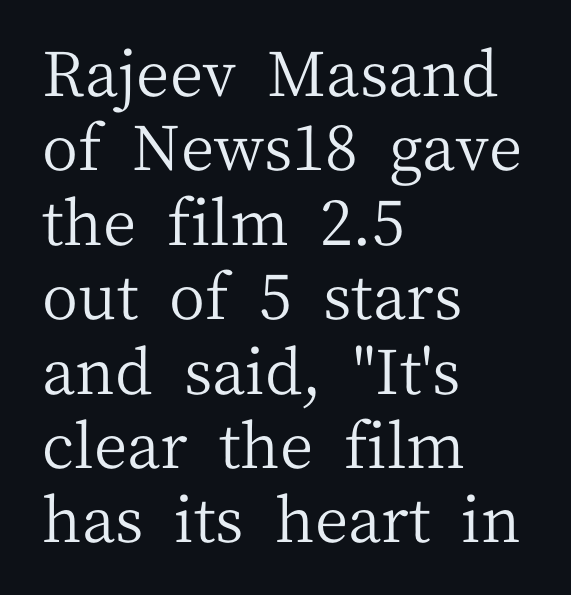
{"serif": "yes", "italic": "no", "bold": "no", "weight": "regular", "width": "normal", "stroke_contrast": "medium", "x_height": "medium", "monospaced": "no", "underline": "no", "align": "left", "line_spacing_ratio": 1.2, "letter_spacing": "normal", "letter_spacing_em": 0.0, "glyph_px": 62}
